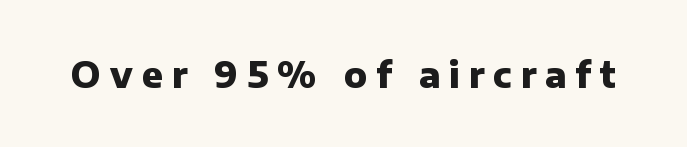
Q: Is the text bold? A: Yes.
Q: Is the text italic (slanted)? A: No, it is upright.
Q: Is the typeface a serif or a sans-serif typeface? A: Sans-serif.
Q: Is the text underlined? A: No.
Q: Is the spacing between letters normal or unusually wide? A: Unusually wide.
Q: Width (condensed, normal, or wide)? A: Normal.
Q: Stroke contrast? A: Low.
Q: x-height? A: Medium.
Q: Monospaced? A: No.
